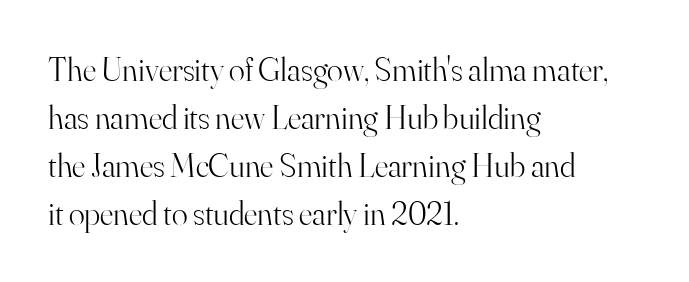
Q: Is the text bold? A: No.
Q: Is the text italic (slanted)? A: No, it is upright.
Q: Is the typeface a serif or a sans-serif typeface? A: Serif.
Q: Is the text underlined? A: No.
Q: How is the paragraph aligned? A: Left-aligned.
Q: Is the spacing between letters normal or unusually wide? A: Normal.
Q: Is the spacing between lines tight, normal or loose? A: Normal.
Q: Width (condensed, normal, or wide)? A: Normal.
Q: Stroke contrast? A: High.
Q: x-height? A: Small.
Q: Monospaced? A: No.
